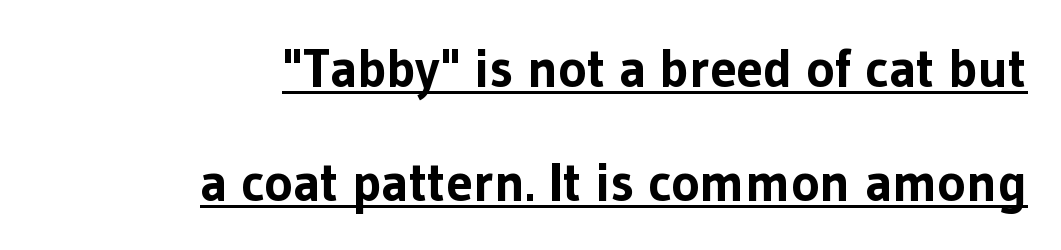
Underlining? Definitely there. The lettering holds an erect, upright posture throughout. The leading is generous, giving the passage an open texture. Tracking here is standard; glyphs follow each other at the usual distance.
